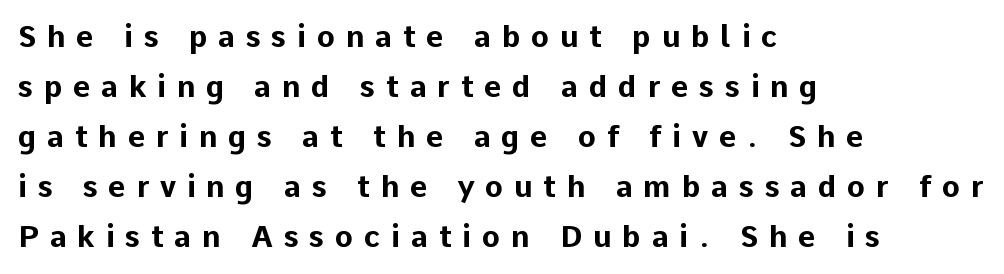
{"serif": "no", "italic": "no", "bold": "yes", "weight": "bold", "width": "normal", "stroke_contrast": "low", "x_height": "medium", "monospaced": "no", "underline": "no", "align": "left", "line_spacing": "normal", "line_spacing_ratio": 1.67, "letter_spacing": "wide", "letter_spacing_em": 0.36, "glyph_px": 30}
